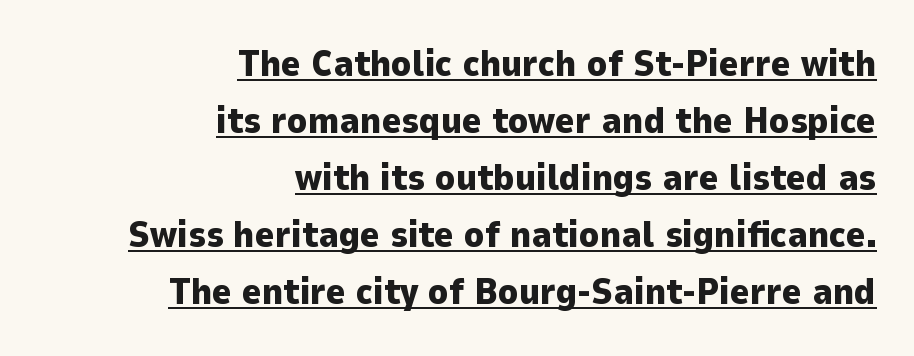
{"serif": "no", "italic": "no", "bold": "yes", "weight": "heavy", "width": "normal", "stroke_contrast": "low", "x_height": "medium", "monospaced": "no", "underline": "yes", "align": "right", "line_spacing": "normal", "line_spacing_ratio": 1.54, "letter_spacing": "normal", "letter_spacing_em": 0.0, "glyph_px": 37}
